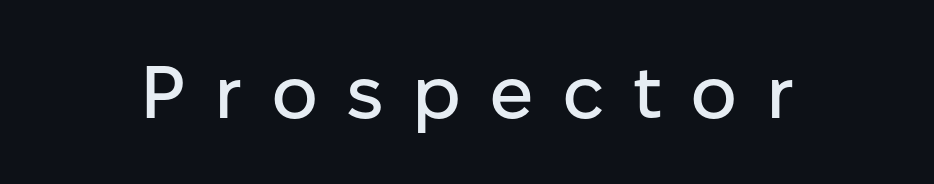
The space directly below the letters is spotless. The tracking jumps out immediately: characters are airy and widely separated. The text was rendered using a sans face with plain stroke endings. A typesetter would mark this as roman, not italic. Character widths vary here, with narrow letters taking less room than wide ones.
